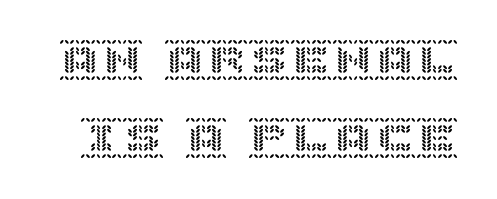
Q: Is the text italic (slanted)? A: No, it is upright.
Q: Is the text underlined? A: No.
Q: Is the spacing between letters normal or unusually wide? A: Normal.
Q: Width (condensed, normal, or wide)? A: Normal.
Q: x-height? A: Large.
